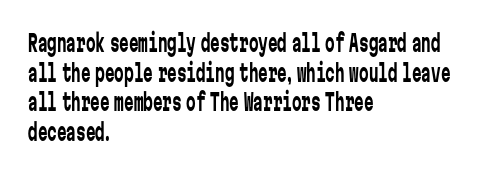
Words appear dense and cohesive because spacing is normal. Stem width sits at or under what a default text font uses. Honestly, there is no underline to notice here at all. The lettering stays uniformly vertical, giving the passage a roman look.
